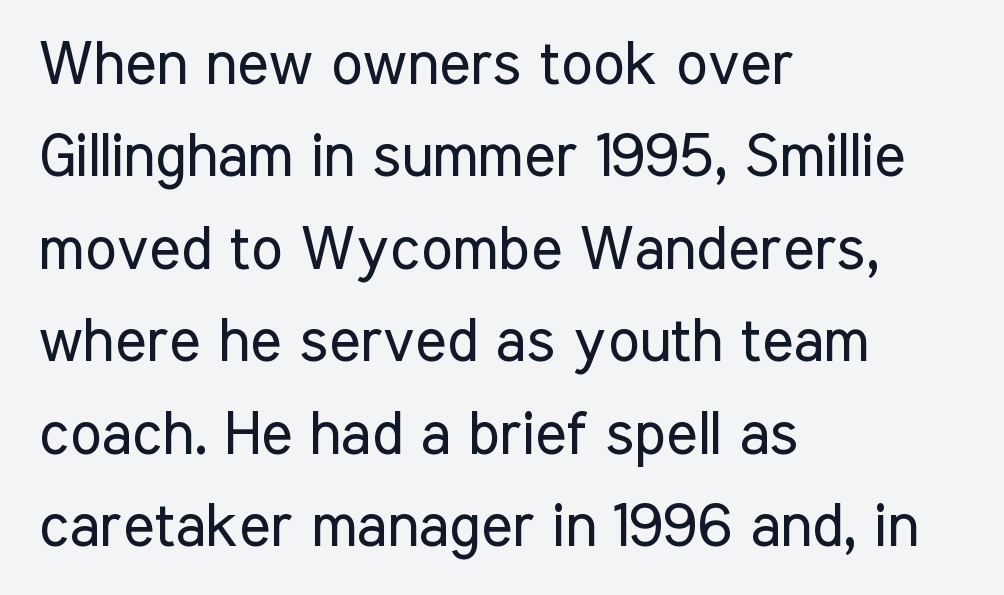
The image shows 60 px regular-weight, condensed sans-serif type, upright; set left-aligned, normal line spacing (1.54x), normal letter spacing, not underlined; low stroke contrast and a medium x-height.
